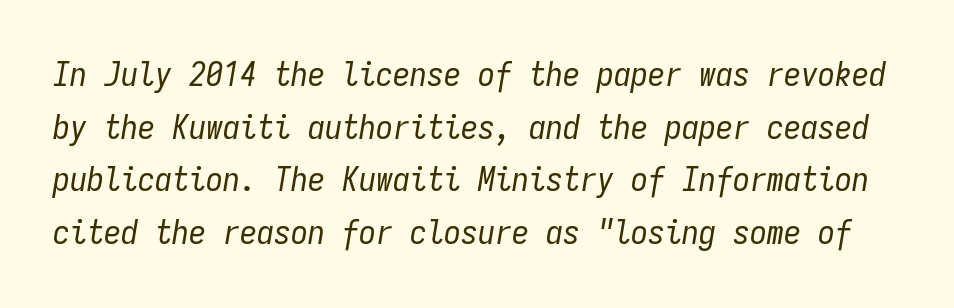
Q: Is the text bold? A: No.
Q: Is the text italic (slanted)? A: Yes, it leans right by about 9 degrees.
Q: Is the text underlined? A: No.
Q: Is the spacing between letters normal or unusually wide? A: Normal.
Q: Is the spacing between lines tight, normal or loose? A: Normal.
Q: Width (condensed, normal, or wide)? A: Condensed.
Q: Stroke contrast? A: Low.
Q: x-height? A: Medium.
Q: Monospaced? A: Yes.
